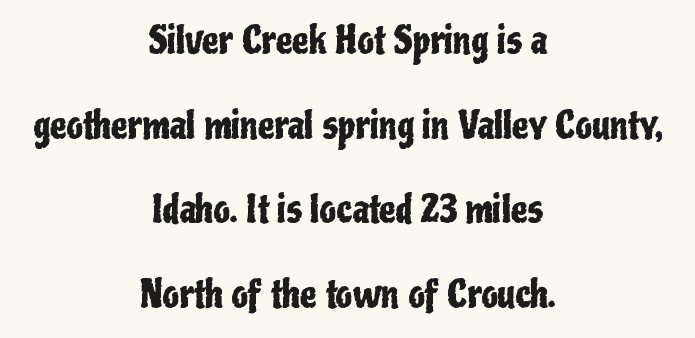
{"serif": "no", "italic": "no", "width": "condensed", "stroke_contrast": "low", "x_height": "medium", "monospaced": "no", "underline": "no", "align": "center", "line_spacing": "loose", "line_spacing_ratio": 2.29, "letter_spacing": "normal", "letter_spacing_em": 0.0, "glyph_px": 37}
